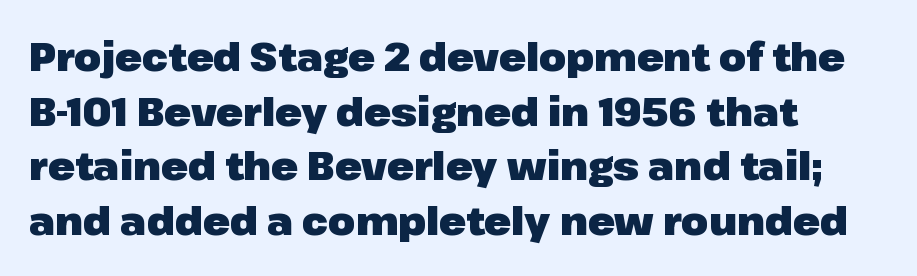
Q: Is the text bold? A: Yes.
Q: Is the text italic (slanted)? A: No, it is upright.
Q: Is the typeface a serif or a sans-serif typeface? A: Sans-serif.
Q: Is the text underlined? A: No.
Q: How is the paragraph aligned? A: Left-aligned.
Q: Is the spacing between letters normal or unusually wide? A: Normal.
Q: Is the spacing between lines tight, normal or loose? A: Normal.
Q: Width (condensed, normal, or wide)? A: Normal.
Q: Stroke contrast? A: Low.
Q: x-height? A: Medium.
Q: Monospaced? A: No.
